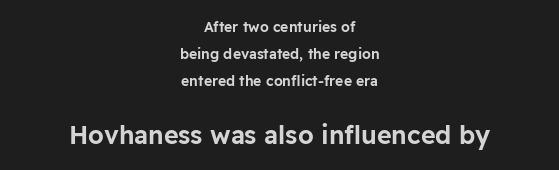
Note: smaller setting up top, larger setting below. The horizontal fit of the characters is conventional and even. The string is rendered with underlining switched off. Every stem runs plumb, perpendicular to the baseline.
